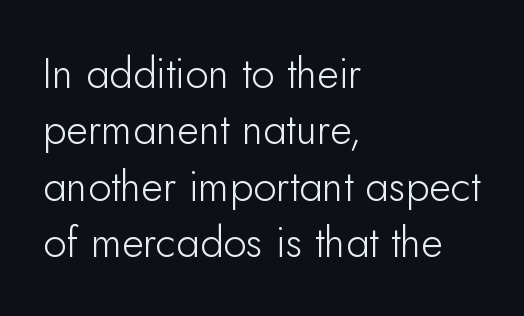
{"serif": "no", "italic": "no", "bold": "no", "weight": "light", "width": "normal", "stroke_contrast": "low", "x_height": "small", "monospaced": "no", "underline": "no", "align": "left", "line_spacing": "normal", "line_spacing_ratio": 1.34, "letter_spacing": "normal", "letter_spacing_em": 0.0, "glyph_px": 42}
